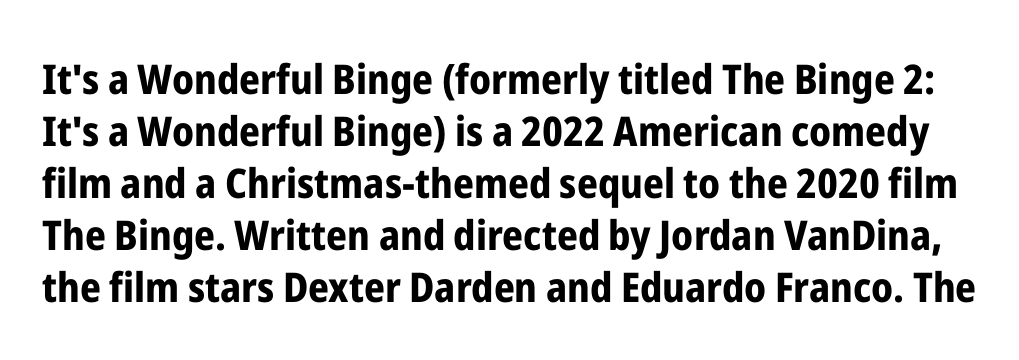
Q: Is the text bold? A: Yes.
Q: Is the text italic (slanted)? A: No, it is upright.
Q: Is the typeface a serif or a sans-serif typeface? A: Sans-serif.
Q: Is the text underlined? A: No.
Q: Is the spacing between letters normal or unusually wide? A: Normal.
Q: Is the spacing between lines tight, normal or loose? A: Normal.
Q: Width (condensed, normal, or wide)? A: Condensed.
Q: Stroke contrast? A: Low.
Q: x-height? A: Medium.
Q: Monospaced? A: No.
